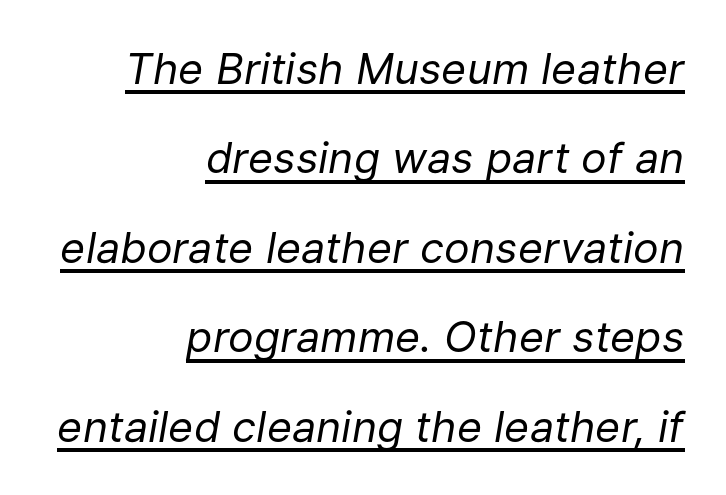
The image shows 43 px regular-weight type, italic (leaning right); set right-aligned, loose line spacing (2.08x), normal letter spacing, underlined; low stroke contrast and a medium x-height.
